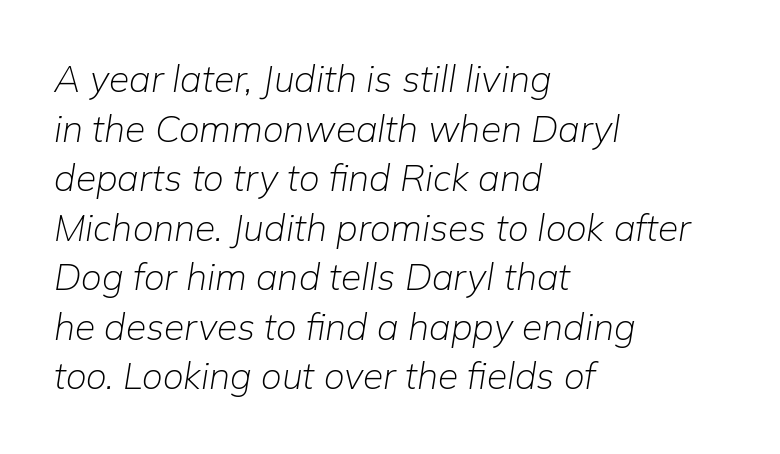
There is no visible air inserted between adjacent glyphs. Is this a fixed-width face? No — the glyphs have proportional, varying widths. The vertical gap from one line to the next is medium. Has an underline been added? It has not.
